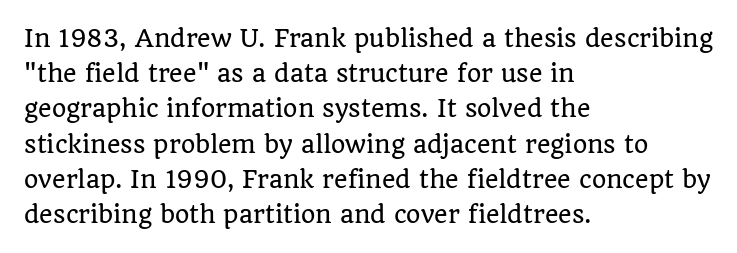
{"italic": "no", "underline": "no", "align": "left", "line_spacing": "normal", "line_spacing_ratio": 1.53, "letter_spacing": "normal", "letter_spacing_em": 0.0, "glyph_px": 23}
